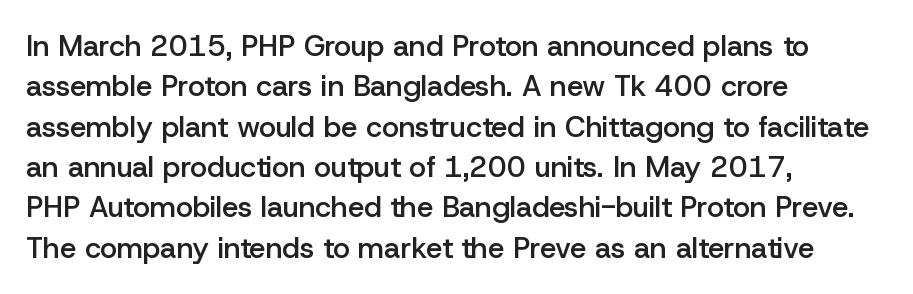
Q: Is the text bold? A: Semi-bold.
Q: Is the text italic (slanted)? A: No, it is upright.
Q: Is the typeface a serif or a sans-serif typeface? A: Sans-serif.
Q: Is the text underlined? A: No.
Q: How is the paragraph aligned? A: Left-aligned.
Q: Is the spacing between letters normal or unusually wide? A: Normal.
Q: Is the spacing between lines tight, normal or loose? A: Normal.
Q: Width (condensed, normal, or wide)? A: Normal.
Q: Stroke contrast? A: Low.
Q: x-height? A: Medium.
Q: Monospaced? A: No.
